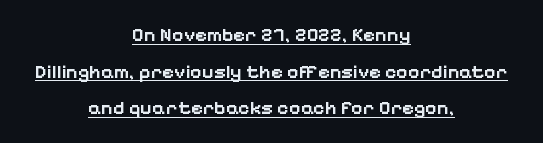
Q: Is the text bold? A: Semi-bold.
Q: Is the text italic (slanted)? A: No, it is upright.
Q: Is the text underlined? A: Yes.
Q: How is the paragraph aligned? A: Centered.
Q: Is the spacing between letters normal or unusually wide? A: Normal.
